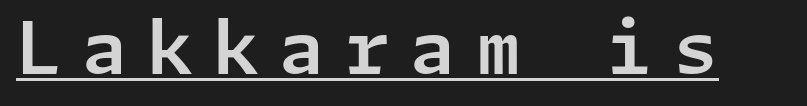
Q: Is the text italic (slanted)? A: No, it is upright.
Q: Is the typeface a serif or a sans-serif typeface? A: Sans-serif.
Q: Is the text underlined? A: Yes.
Q: Is the spacing between letters normal or unusually wide? A: Unusually wide.
Q: Width (condensed, normal, or wide)? A: Normal.
Q: Stroke contrast? A: Low.
Q: x-height? A: Medium.
